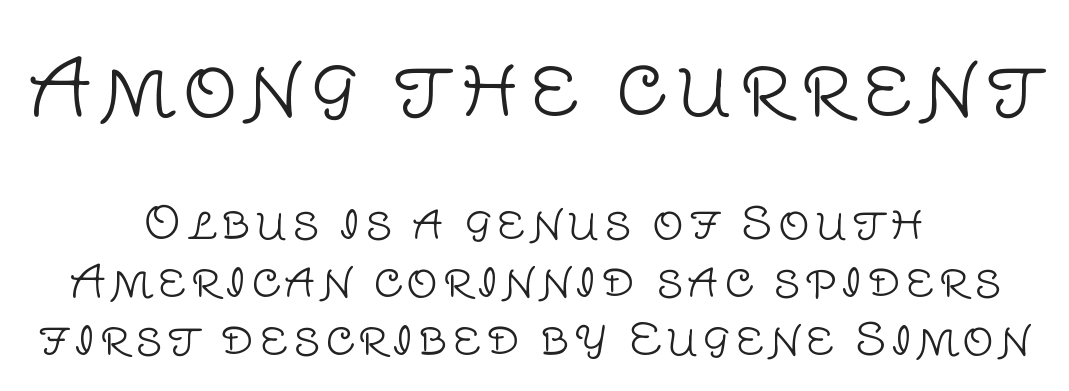
Q: Is the text bold? A: No.
Q: Is the text italic (slanted)? A: Yes.
Q: Is the typeface a serif or a sans-serif typeface? A: Sans-serif.
Q: Is the text underlined? A: No.
Q: How is the paragraph aligned? A: Centered.
Q: Is the spacing between lines tight, normal or loose? A: Normal.
Q: Which block of text is set in a larger size, the first (top) or the second (bottom)? A: The first (top) one.
Q: Width (condensed, normal, or wide)? A: Normal.
Q: Stroke contrast? A: Low.
Q: x-height? A: Large.
Q: Monospaced? A: No.
